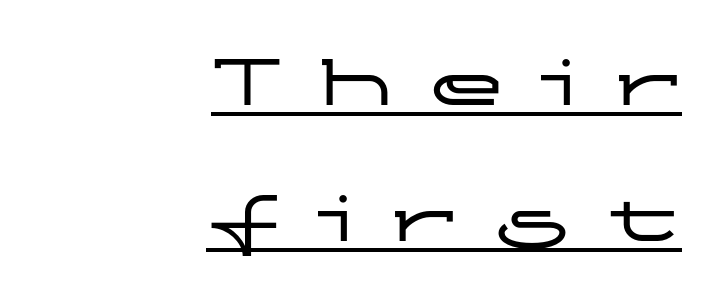
Q: Is the text italic (slanted)? A: No, it is upright.
Q: Is the typeface a serif or a sans-serif typeface? A: Sans-serif.
Q: Is the text underlined? A: Yes.
Q: How is the paragraph aligned? A: Right-aligned.
Q: Is the spacing between letters normal or unusually wide? A: Unusually wide.
Q: Width (condensed, normal, or wide)? A: Wide.
Q: Stroke contrast? A: Low.
Q: x-height? A: Medium.
Q: Monospaced? A: No.
